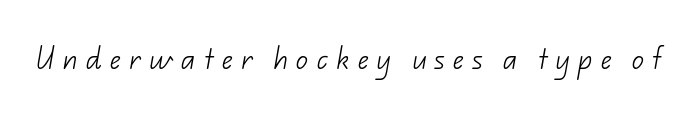
{"bold": "no", "underline": "no", "letter_spacing": "wide", "letter_spacing_em": 0.34, "glyph_px": 24}
